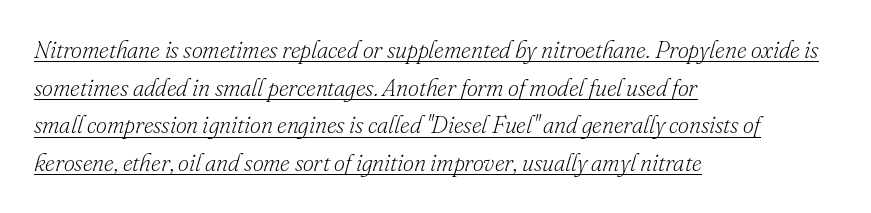
Q: Is the text bold? A: No.
Q: Is the text italic (slanted)? A: Yes, it leans right by about 16 degrees.
Q: Is the text underlined? A: Yes.
Q: How is the paragraph aligned? A: Left-aligned.
Q: Is the spacing between letters normal or unusually wide? A: Normal.
Q: Is the spacing between lines tight, normal or loose? A: Normal.
